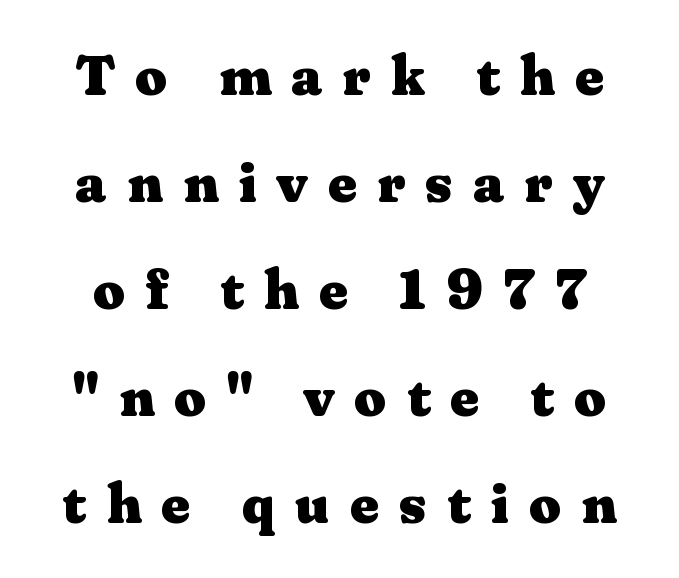
The image shows 56 px heavy, wide serif type, upright; set loose line spacing (1.91x), unusually wide letter spacing (+0.36 em), not underlined; medium stroke contrast and a medium x-height.
